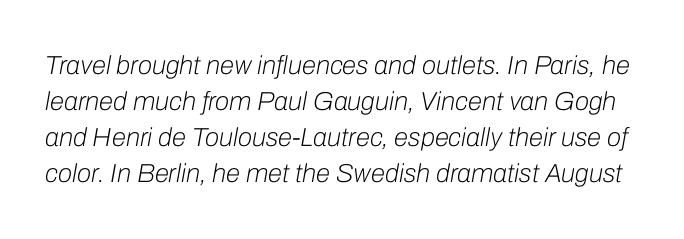
Q: Is the text bold? A: No.
Q: Is the text italic (slanted)? A: Yes, it leans right by about 10 degrees.
Q: Is the text underlined? A: No.
Q: Is the spacing between letters normal or unusually wide? A: Normal.
Q: Is the spacing between lines tight, normal or loose? A: Normal.
